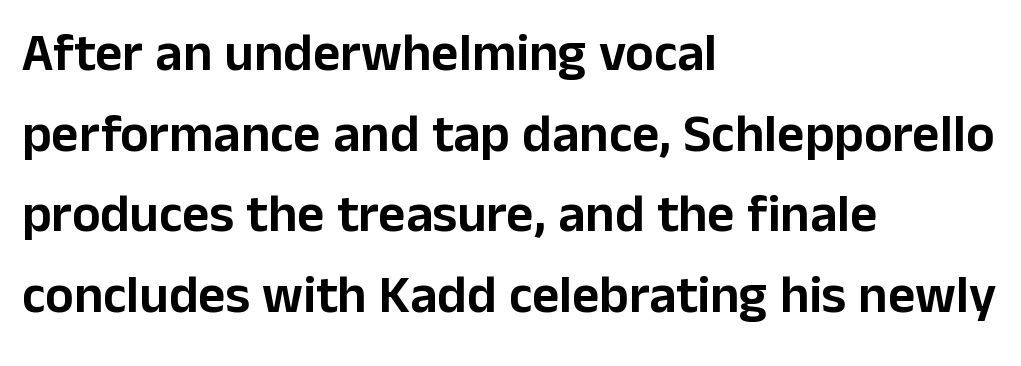
Q: Is the text italic (slanted)? A: No, it is upright.
Q: Is the typeface a serif or a sans-serif typeface? A: Sans-serif.
Q: Is the text underlined? A: No.
Q: How is the paragraph aligned? A: Left-aligned.
Q: Is the spacing between letters normal or unusually wide? A: Normal.
Q: Is the spacing between lines tight, normal or loose? A: Normal.
Q: Width (condensed, normal, or wide)? A: Normal.
Q: Stroke contrast? A: Low.
Q: x-height? A: Medium.
Q: Monospaced? A: No.
